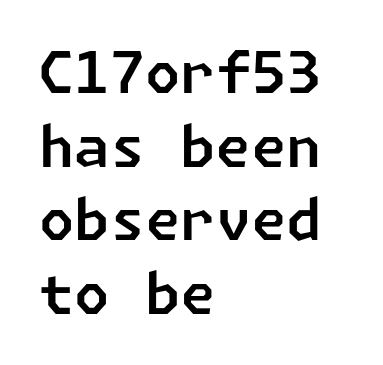
The image shows 57 px sans-serif type; set left-aligned, normal line spacing (1.29x), normal letter spacing, not underlined; low stroke contrast and a medium x-height.
